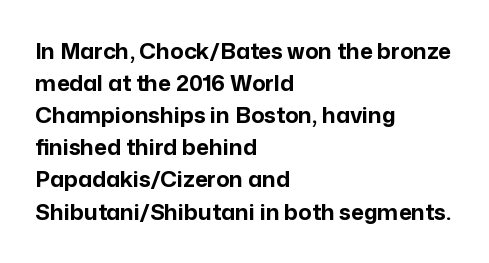
Q: Is the text bold? A: Yes.
Q: Is the text italic (slanted)? A: No, it is upright.
Q: Is the text underlined? A: No.
Q: How is the paragraph aligned? A: Left-aligned.
Q: Is the spacing between letters normal or unusually wide? A: Normal.
Q: Is the spacing between lines tight, normal or loose? A: Normal.
